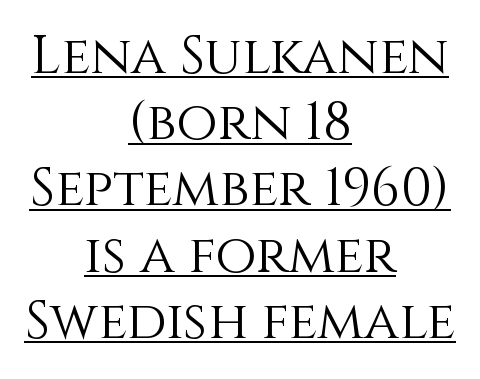
Q: Is the text bold? A: No.
Q: Is the text italic (slanted)? A: No, it is upright.
Q: Is the text underlined? A: Yes.
Q: How is the paragraph aligned? A: Centered.
Q: Is the spacing between letters normal or unusually wide? A: Normal.
Q: Is the spacing between lines tight, normal or loose? A: Normal.
Q: Width (condensed, normal, or wide)? A: Normal.
Q: x-height? A: Large.
Q: Monospaced? A: No.
